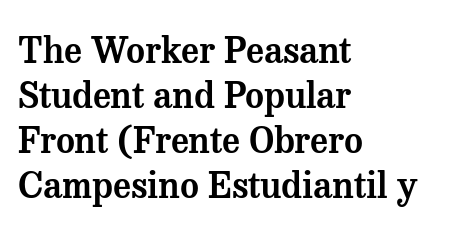
Q: Is the text italic (slanted)? A: No, it is upright.
Q: Is the typeface a serif or a sans-serif typeface? A: Serif.
Q: Is the text underlined? A: No.
Q: How is the paragraph aligned? A: Left-aligned.
Q: Is the spacing between letters normal or unusually wide? A: Normal.
Q: Is the spacing between lines tight, normal or loose? A: Normal.
Q: Width (condensed, normal, or wide)? A: Normal.
Q: Stroke contrast? A: Medium.
Q: x-height? A: Medium.
Q: Monospaced? A: No.
